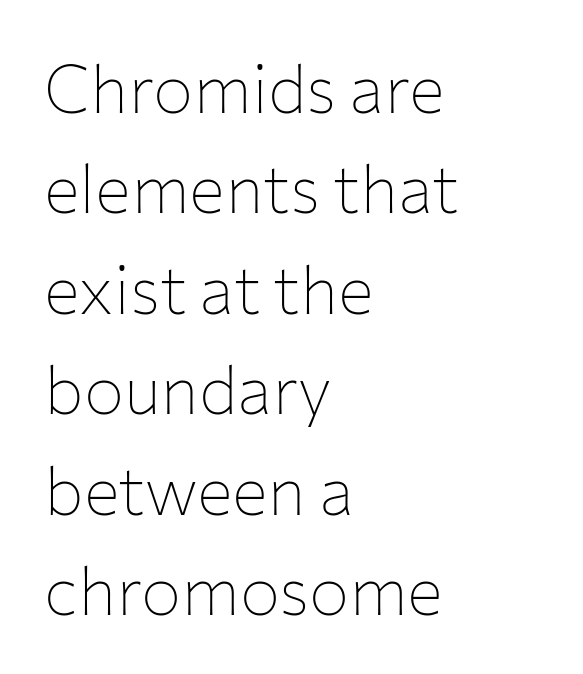
Q: Is the text bold? A: No.
Q: Is the text italic (slanted)? A: No, it is upright.
Q: Is the typeface a serif or a sans-serif typeface? A: Sans-serif.
Q: Is the text underlined? A: No.
Q: How is the paragraph aligned? A: Left-aligned.
Q: Is the spacing between letters normal or unusually wide? A: Normal.
Q: Is the spacing between lines tight, normal or loose? A: Normal.
Q: Width (condensed, normal, or wide)? A: Normal.
Q: Stroke contrast? A: Low.
Q: x-height? A: Medium.
Q: Monospaced? A: No.
